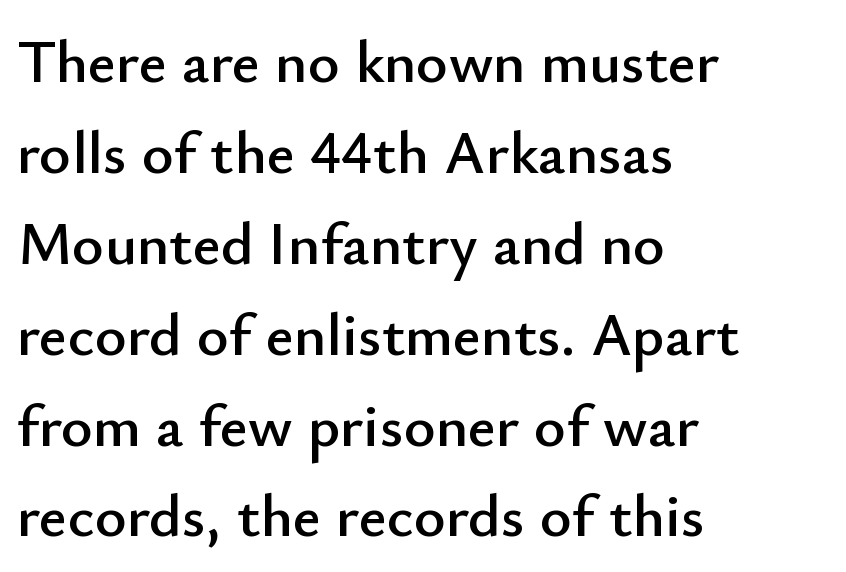
Q: Is the text italic (slanted)? A: No, it is upright.
Q: Is the typeface a serif or a sans-serif typeface? A: Sans-serif.
Q: Is the text underlined? A: No.
Q: How is the paragraph aligned? A: Left-aligned.
Q: Is the spacing between letters normal or unusually wide? A: Normal.
Q: Is the spacing between lines tight, normal or loose? A: Normal.
Q: Width (condensed, normal, or wide)? A: Normal.
Q: Stroke contrast? A: Low.
Q: x-height? A: Small.
Q: Monospaced? A: No.
